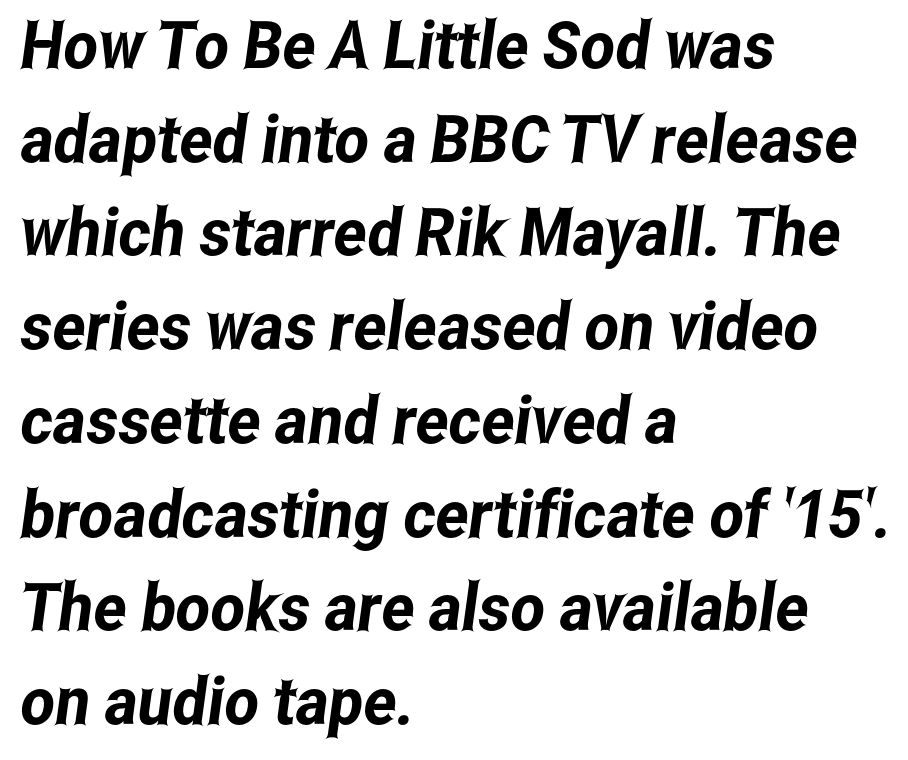
Interline gaps are of average width in this sample. Think of a printed novel: that variable character pitch is what you see here. Just letters on the line, the space beneath them empty. The horizontal fit of the characters is conventional and even. Check where the strokes stop: nothing finishes them off — pure sans. The ragged edge is on the right, which tells us the setting is flush left.
